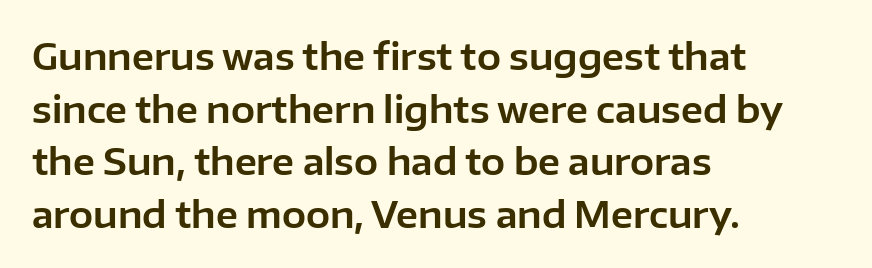
{"serif": "no", "italic": "no", "width": "normal", "stroke_contrast": "low", "x_height": "medium", "monospaced": "no", "underline": "no", "align": "left", "line_spacing": "normal", "line_spacing_ratio": 1.46, "letter_spacing": "normal", "letter_spacing_em": 0.0, "glyph_px": 36}
